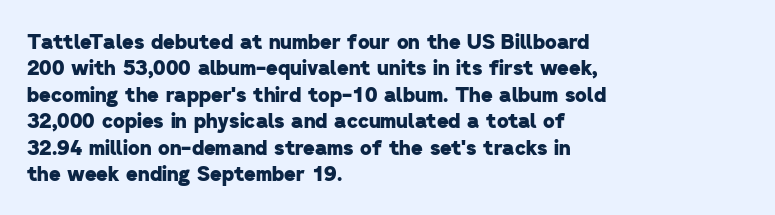
The image shows 20 px bold type; set left-aligned, normal line spacing (1.32x), normal letter spacing, not underlined.
